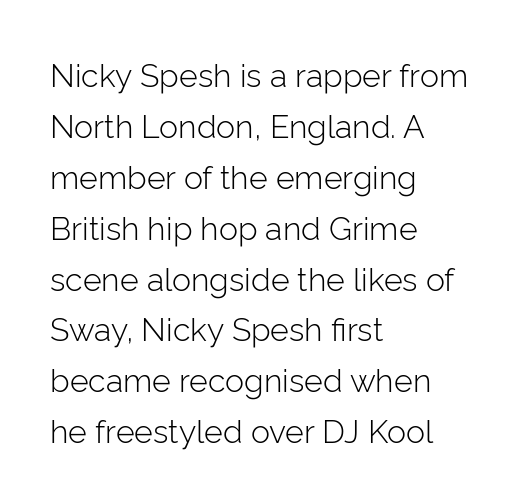
The image shows 32 px light sans-serif type, upright; set left-aligned, normal line spacing (1.59x), normal letter spacing, not underlined; low stroke contrast and a medium x-height.
